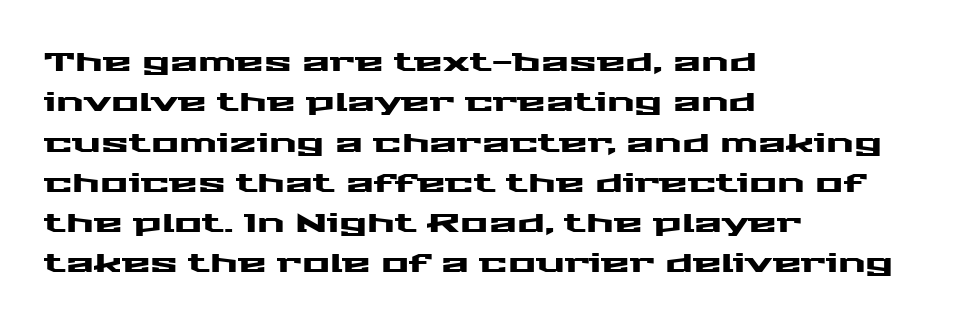
{"italic": "no", "underline": "no", "align": "left", "line_spacing": "normal", "line_spacing_ratio": 1.55, "letter_spacing": "normal", "letter_spacing_em": 0.0, "glyph_px": 26}
